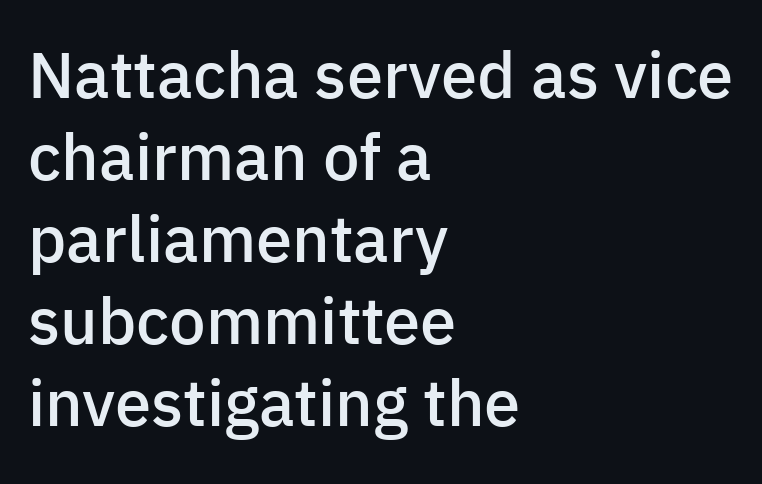
Q: Is the text bold? A: Semi-bold.
Q: Is the text italic (slanted)? A: No, it is upright.
Q: Is the typeface a serif or a sans-serif typeface? A: Sans-serif.
Q: Is the text underlined? A: No.
Q: How is the paragraph aligned? A: Left-aligned.
Q: Is the spacing between letters normal or unusually wide? A: Normal.
Q: Is the spacing between lines tight, normal or loose? A: Normal.
Q: Width (condensed, normal, or wide)? A: Normal.
Q: Stroke contrast? A: Low.
Q: x-height? A: Medium.
Q: Monospaced? A: No.
